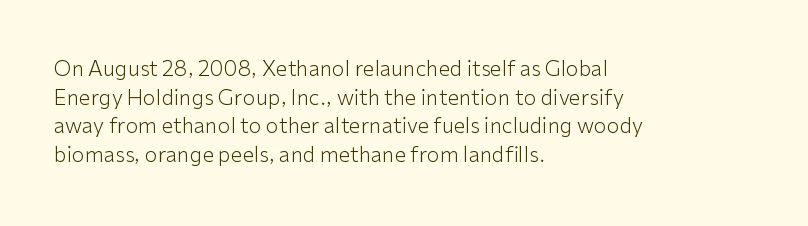
Q: Is the text bold? A: No.
Q: Is the text italic (slanted)? A: No, it is upright.
Q: Is the text underlined? A: No.
Q: How is the paragraph aligned? A: Left-aligned.
Q: Is the spacing between letters normal or unusually wide? A: Normal.
Q: Is the spacing between lines tight, normal or loose? A: Normal.
